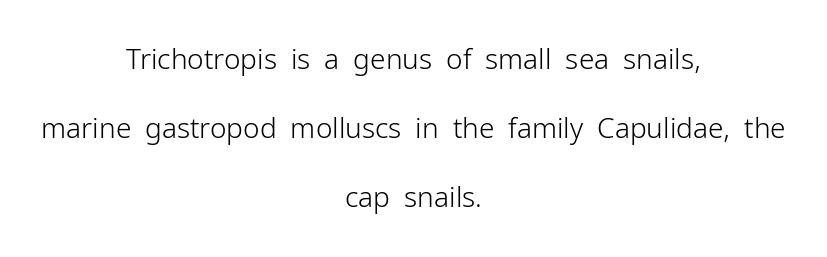
Standard letterfit; no display-style spreading of the glyphs. The weight tops out at a normal text grade. Notice how the passage keeps no hard edge, just a central spine. These lines are rendered in a variable-pitch font. Unmarked baselines from the first word to the last. The lines are spread far apart with generous leading.
